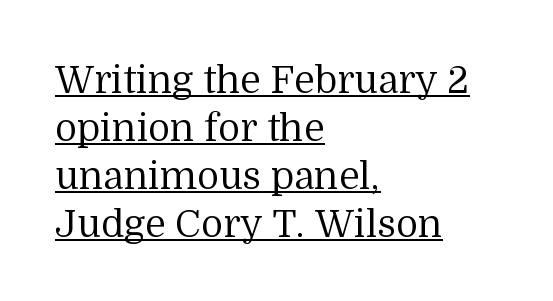
{"serif": "yes", "italic": "no", "bold": "no", "weight": "regular", "width": "normal", "stroke_contrast": "medium", "x_height": "medium", "monospaced": "no", "underline": "yes", "align": "left", "line_spacing": "normal", "line_spacing_ratio": 1.26, "letter_spacing": "normal", "letter_spacing_em": 0.0, "glyph_px": 38}
